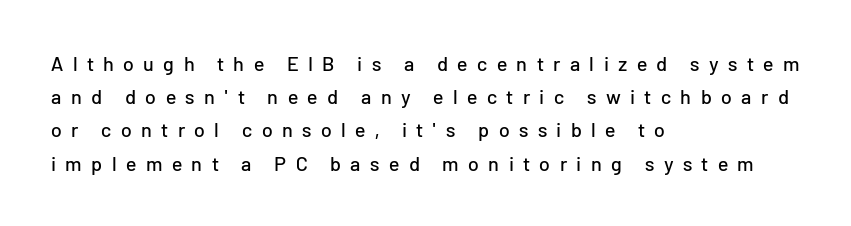
The passage shown stacks its lines at a standard gap. The type sits square on the baseline with zero lean. The string is rendered with underlining switched off. The horizontal fit of the characters is loose and conspicuously gappy.
